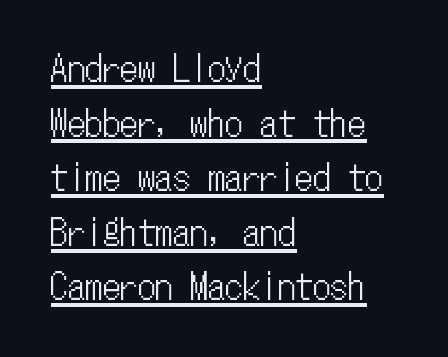
Notice how a bar underscores the lettering throughout. Honestly, the letter spacing is just normal — you wouldn't notice it. These lines are rendered in a fixed-pitch font. Students, observe: this is what conventionally led text looks like.
